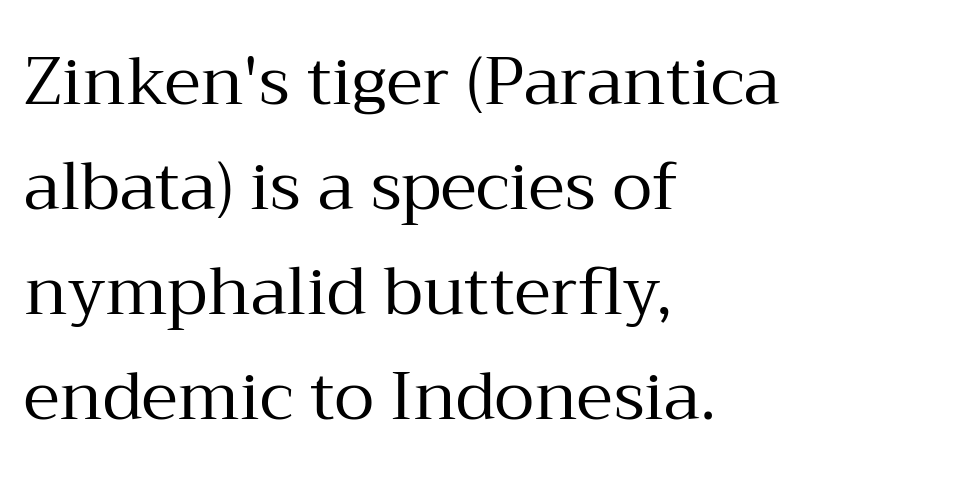
The image shows 66 px regular-weight serif type, upright; set left-aligned, normal line spacing (1.59x), normal letter spacing, not underlined; medium stroke contrast and a medium x-height.
